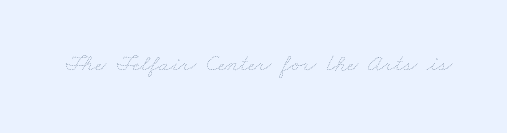
Rule under the text: the space is simply empty. What stands out about the letter spacing? Nothing — it is the standard amount. Think standard paragraph weight, or any step lighter than that.
